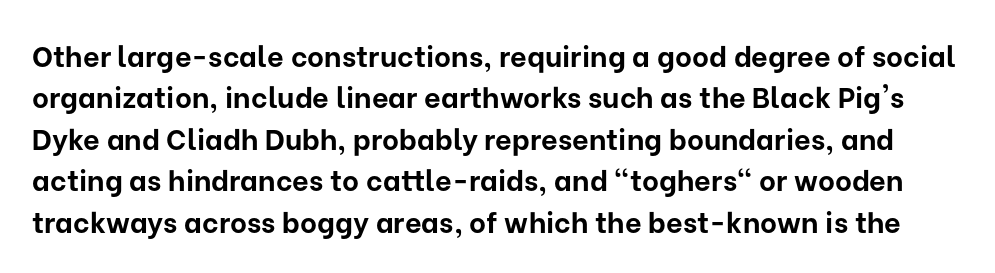
The image shows 29 px bold sans-serif type, upright; set normal line spacing (1.43x), normal letter spacing, not underlined; low stroke contrast and a medium x-height.
